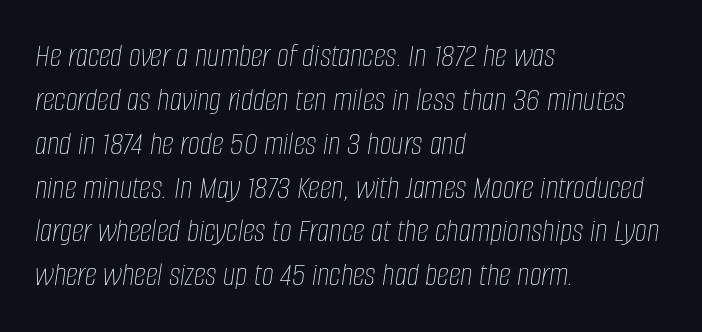
Q: Is the text bold? A: No.
Q: Is the text italic (slanted)? A: Yes, it leans right by about 8 degrees.
Q: Is the text underlined? A: No.
Q: How is the paragraph aligned? A: Left-aligned.
Q: Is the spacing between letters normal or unusually wide? A: Normal.
Q: Is the spacing between lines tight, normal or loose? A: Normal.
Q: Width (condensed, normal, or wide)? A: Condensed.
Q: Stroke contrast? A: Low.
Q: x-height? A: Large.
Q: Monospaced? A: No.
